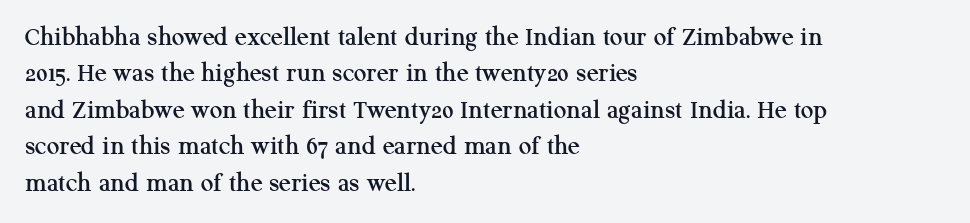
Q: Is the text italic (slanted)? A: No, it is upright.
Q: Is the typeface a serif or a sans-serif typeface? A: Serif.
Q: Is the text underlined? A: No.
Q: How is the paragraph aligned? A: Left-aligned.
Q: Is the spacing between letters normal or unusually wide? A: Normal.
Q: Is the spacing between lines tight, normal or loose? A: Normal.
Q: Width (condensed, normal, or wide)? A: Normal.
Q: Stroke contrast? A: Medium.
Q: x-height? A: Medium.
Q: Monospaced? A: No.
